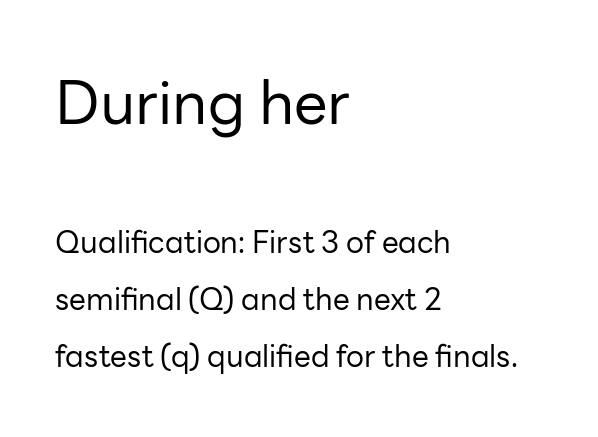
{"serif": "no", "italic": "no", "bold": "no", "weight": "regular", "width": "normal", "stroke_contrast": "low", "x_height": "medium", "monospaced": "no", "underline": "no", "align": "left", "line_spacing": "loose", "line_spacing_ratio": 1.91, "letter_spacing": "normal", "letter_spacing_em": 0.0, "larger_block": "first", "size_ratio": 2.0, "glyph_px": 60}
